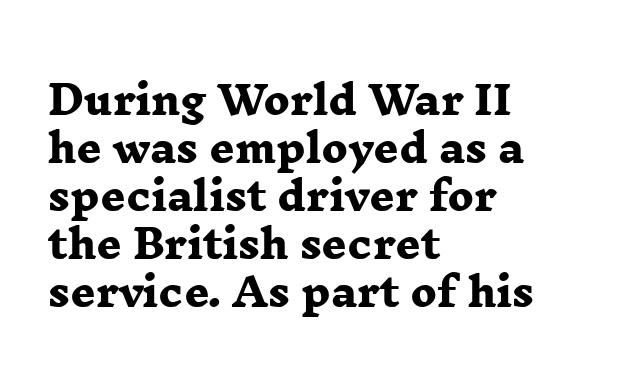
{"serif": "yes", "bold": "yes", "weight": "heavy", "width": "wide", "stroke_contrast": "low", "x_height": "medium", "monospaced": "no", "underline": "no", "align": "left", "line_spacing_ratio": 1.23, "letter_spacing": "normal", "letter_spacing_em": 0.0, "glyph_px": 39}
